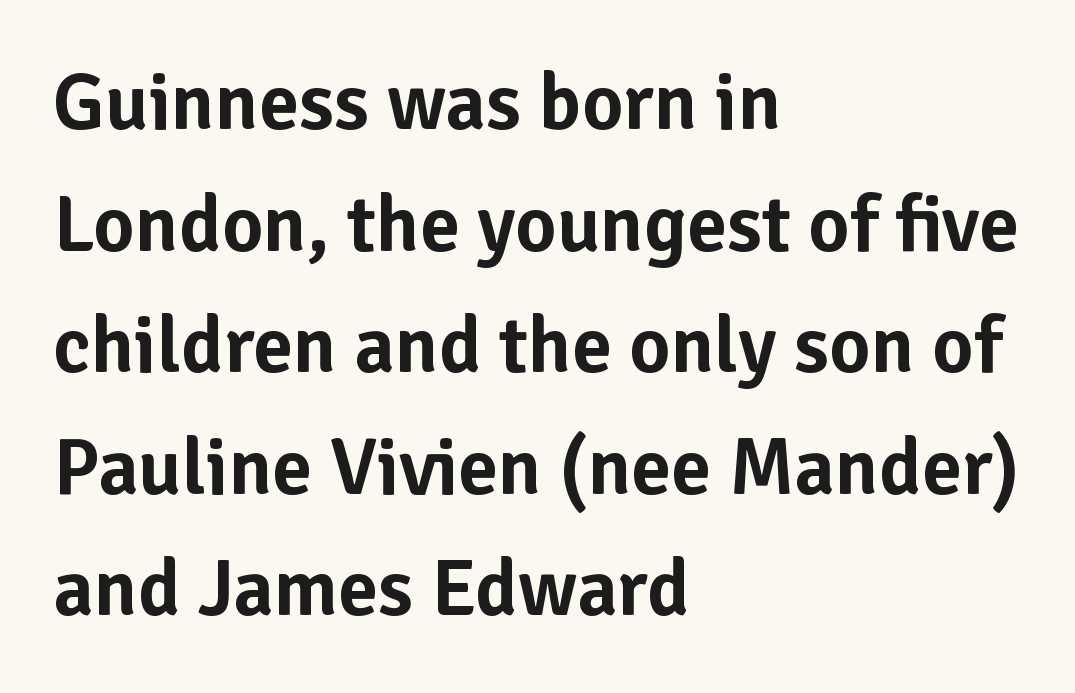
The image shows 80 px sans-serif type, upright; set left-aligned, normal line spacing (1.52x), normal letter spacing, not underlined; low stroke contrast and a medium x-height.
